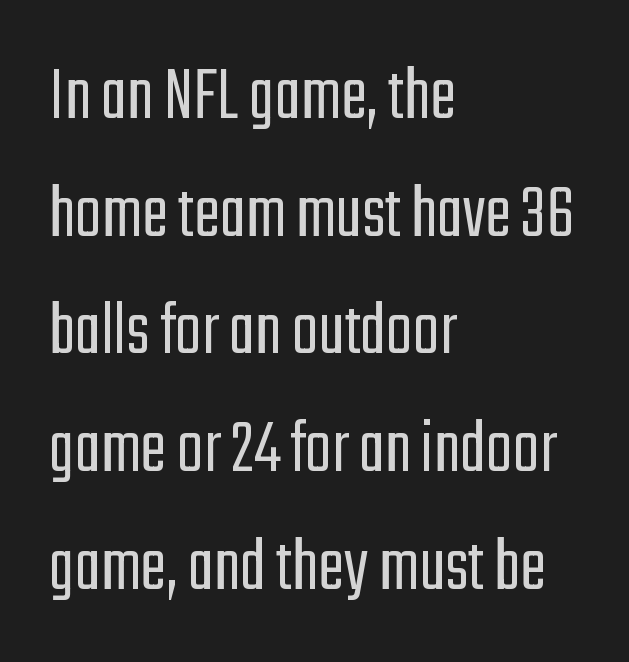
Summary of weight: not heavy and not bold. The strip under each line holds only bare page. The passage shown is typed in a proportional face where columns would drift. Does extra space separate the letters? No, they use regular spacing. This block has exactly the height ordinary leading produces.
